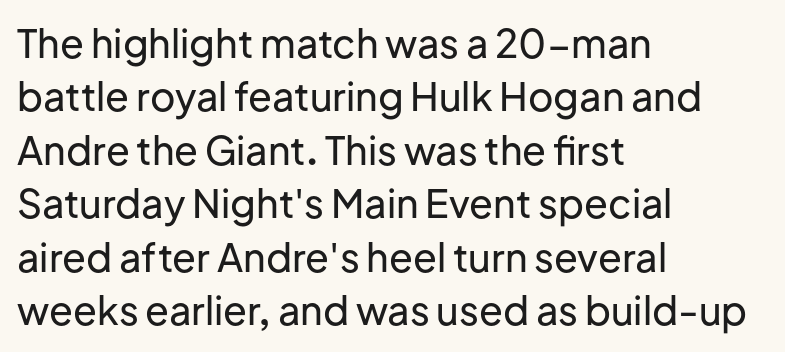
{"serif": "no", "italic": "no", "width": "normal", "stroke_contrast": "low", "x_height": "medium", "monospaced": "no", "underline": "no", "align": "left", "line_spacing": "normal", "line_spacing_ratio": 1.37, "letter_spacing": "normal", "letter_spacing_em": 0.0, "glyph_px": 39}
